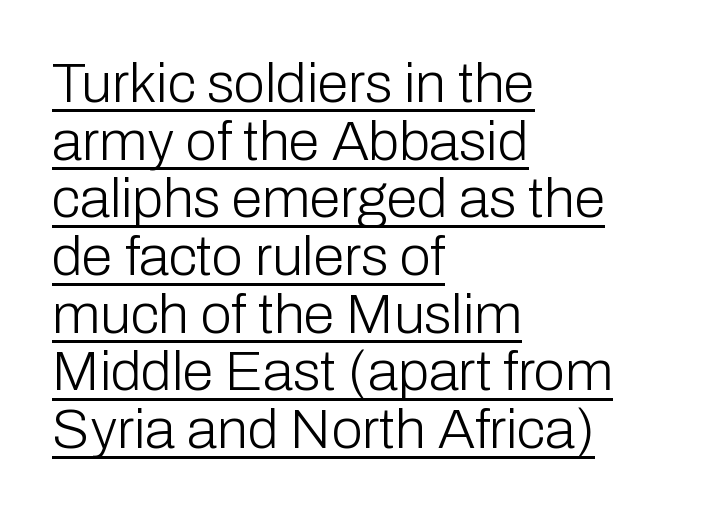
{"serif": "no", "italic": "no", "bold": "no", "weight": "light", "width": "normal", "stroke_contrast": "low", "x_height": "medium", "monospaced": "no", "underline": "yes", "align": "left", "line_spacing": "tight", "line_spacing_ratio": 1.03, "letter_spacing": "normal", "letter_spacing_em": 0.0, "glyph_px": 56}
